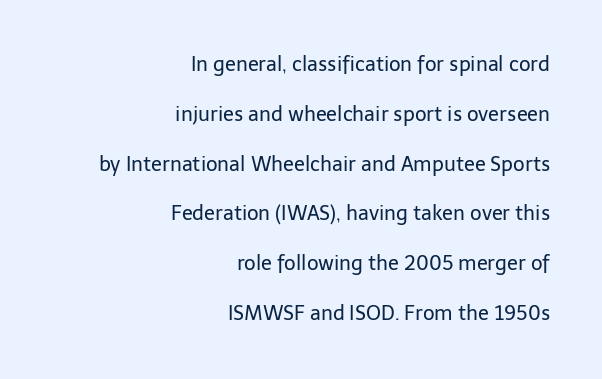
{"italic": "no", "bold": "no", "underline": "no", "align": "right", "line_spacing": "loose", "line_spacing_ratio": 2.49, "letter_spacing": "normal", "letter_spacing_em": 0.0, "glyph_px": 20}
